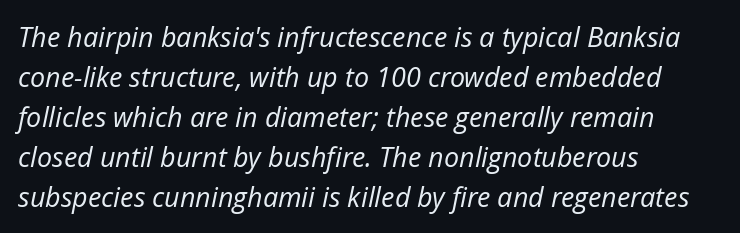
The image shows 27 px text type, italic (leaning right); set left-aligned, normal line spacing (1.48x), normal letter spacing, not underlined.
